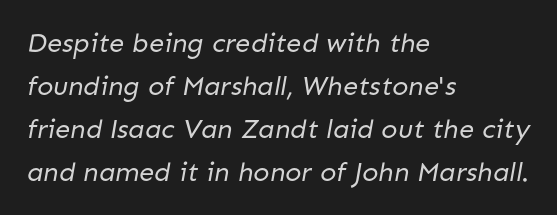
The strokes carry an ordinary text weight at most. Lines of text with bare space underneath. Summary of vertical rhythm: regular, with standard interline spacing. The setting favours the left margin, as ordinary paragraphs usually do. The gaps between neighbouring characters are ordinary and unremarkable.
